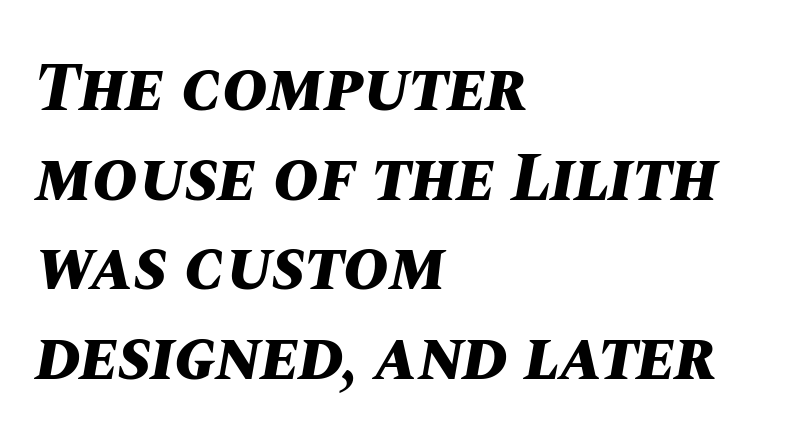
The image shows 69 px bold type, italic (leaning right); set left-aligned, normal line spacing (1.3x), normal letter spacing, not underlined; medium stroke contrast and a large x-height.
